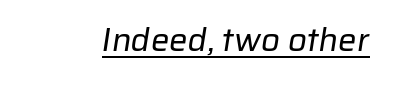
{"serif": "no", "bold": "no", "weight": "regular", "width": "normal", "stroke_contrast": "low", "x_height": "medium", "monospaced": "no", "underline": "yes", "letter_spacing": "normal", "letter_spacing_em": 0.0, "glyph_px": 33}
